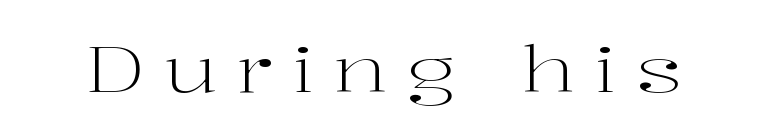
Q: Is the text bold? A: No.
Q: Is the text italic (slanted)? A: No, it is upright.
Q: Is the typeface a serif or a sans-serif typeface? A: Serif.
Q: Is the text underlined? A: No.
Q: Is the spacing between letters normal or unusually wide? A: Unusually wide.
Q: Width (condensed, normal, or wide)? A: Wide.
Q: Stroke contrast? A: High.
Q: x-height? A: Medium.
Q: Monospaced? A: No.
